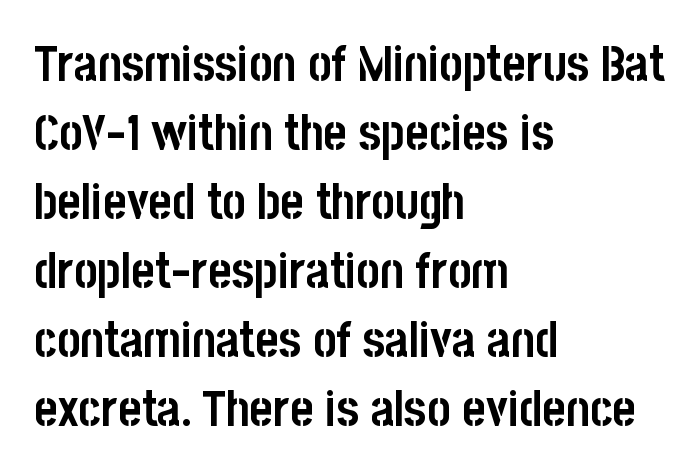
Leading: standard. Alignment: flush left. Note the varied advance widths — an 'i' is clearly narrower than an 'm'. Look at the tracking — it's just the regular setting, nothing added. Posture: vertical.
